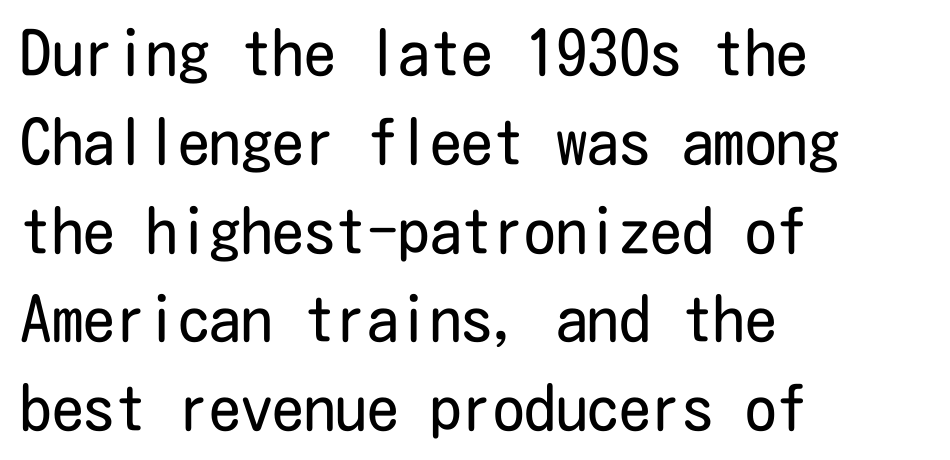
{"serif": "no", "italic": "no", "bold": "no", "weight": "regular", "width": "condensed", "stroke_contrast": "low", "x_height": "medium", "underline": "no", "align": "left", "line_spacing": "normal", "line_spacing_ratio": 1.41, "letter_spacing": "normal", "letter_spacing_em": 0.0, "glyph_px": 63}
